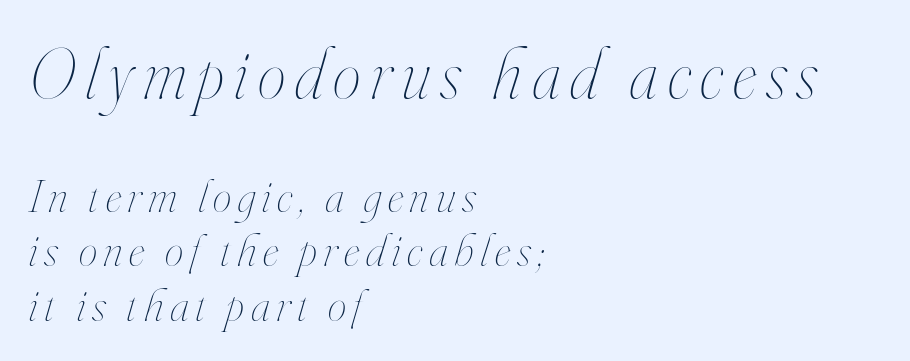
{"italic": "yes", "lean": "right", "slant_degrees": 16, "bold": "no", "weight": "thin", "width": "condensed", "stroke_contrast": "high", "x_height": "small", "monospaced": "no", "underline": "no", "align": "left", "line_spacing": "tight", "line_spacing_ratio": 1.15, "larger_block": "first", "size_ratio": 1.51, "glyph_px": 71}
